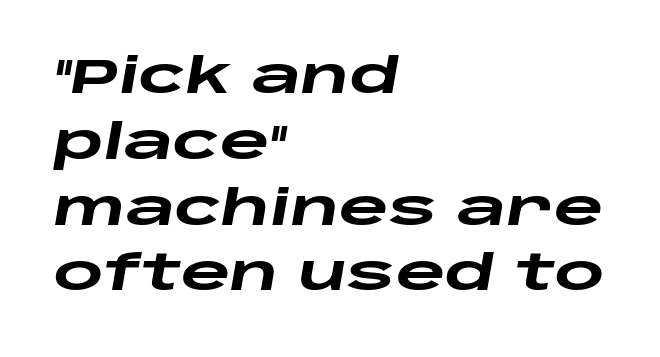
The passage shown is typed in a proportional face where columns would drift. You'd pick this weight for a headline — it's a proper bold. This rendering features lettering with no underline. There is no visible air inserted between adjacent glyphs. The block of text has a typical density, with ordinary space between rows.
